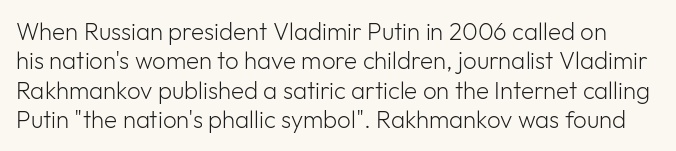
The face looks like a standard text weight, possibly lighter. Unmarked baselines from the first word to the last. The specimen reads as upright at a glance. This sample uses plain, unmodified letter spacing.
